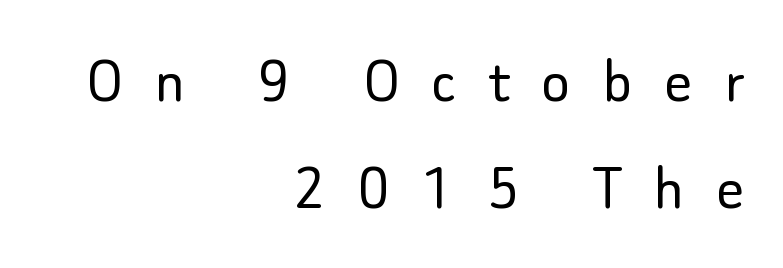
Q: Is the text bold? A: No.
Q: Is the text italic (slanted)? A: No, it is upright.
Q: Is the typeface a serif or a sans-serif typeface? A: Sans-serif.
Q: Is the text underlined? A: No.
Q: How is the paragraph aligned? A: Right-aligned.
Q: Is the spacing between letters normal or unusually wide? A: Unusually wide.
Q: Is the spacing between lines tight, normal or loose? A: Normal.
Q: Width (condensed, normal, or wide)? A: Normal.
Q: Stroke contrast? A: Low.
Q: x-height? A: Small.
Q: Monospaced? A: No.
